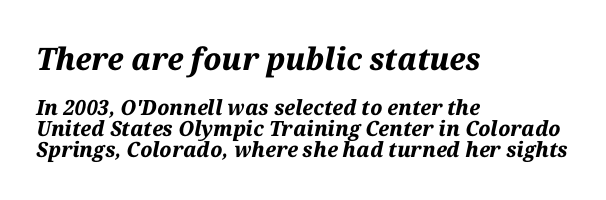
{"italic": "yes", "lean": "right", "slant_degrees": 12, "bold": "yes", "weight": "bold", "width": "normal", "stroke_contrast": "medium", "x_height": "medium", "monospaced": "no", "underline": "no", "align": "left", "line_spacing": "tight", "line_spacing_ratio": 1.0, "letter_spacing": "normal", "letter_spacing_em": 0.0, "larger_block": "first", "size_ratio": 1.48, "glyph_px": 31}
